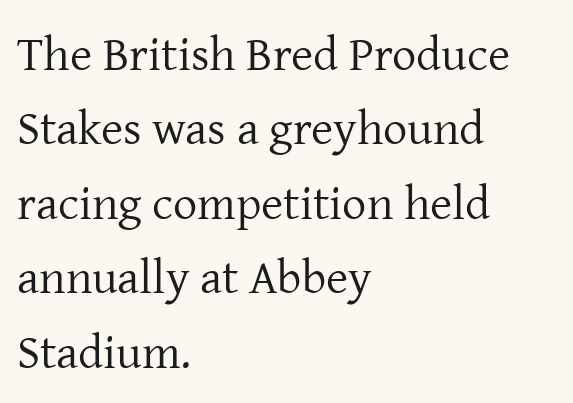
Examine the stroke ends and you'll spot serifs. Is this a fixed-width face? No — the glyphs have proportional, varying widths. What's the leading like? Ordinary, nothing unusual. Designer's note — italics off, roman on. The paragraph shown leans on its left margin.
